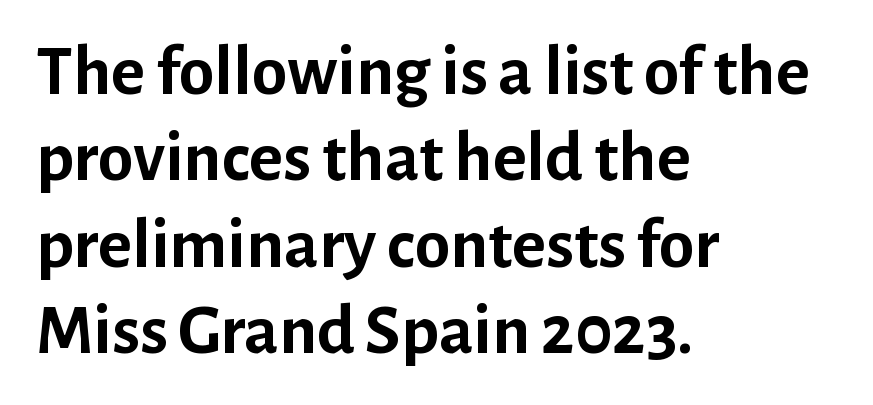
{"serif": "no", "italic": "no", "bold": "yes", "weight": "semibold", "width": "normal", "stroke_contrast": "low", "x_height": "medium", "monospaced": "no", "underline": "no", "align": "left", "line_spacing_ratio": 1.2, "letter_spacing": "normal", "letter_spacing_em": 0.0, "glyph_px": 72}
